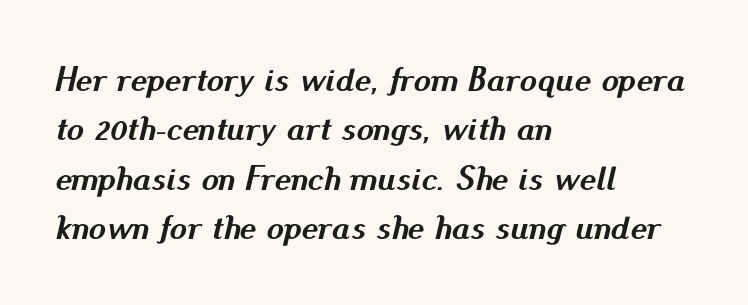
{"italic": "yes", "lean": "right", "slant_degrees": 13, "bold": "yes", "weight": "semibold", "width": "normal", "stroke_contrast": "medium", "x_height": "small", "monospaced": "no", "underline": "no", "align": "left", "line_spacing": "normal", "line_spacing_ratio": 1.41, "letter_spacing": "normal", "letter_spacing_em": 0.0, "glyph_px": 35}
